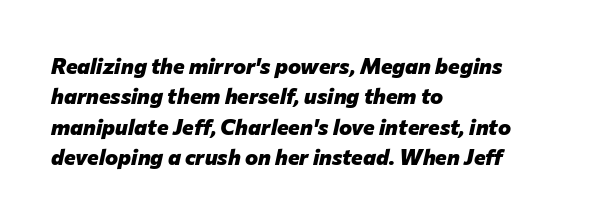
The image shows 22 px bold type, italic (leaning right); set left-aligned, normal line spacing (1.38x), normal letter spacing, not underlined.
